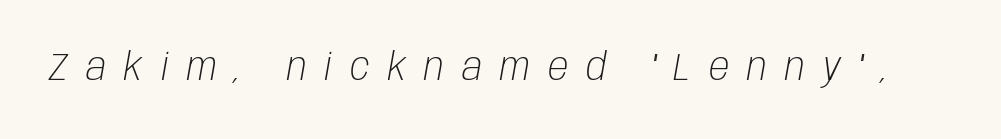
Q: Is the text bold? A: No.
Q: Is the text italic (slanted)? A: Yes, it leans right by about 10 degrees.
Q: Is the text underlined? A: No.
Q: Is the spacing between letters normal or unusually wide? A: Unusually wide.
Q: Width (condensed, normal, or wide)? A: Condensed.
Q: Stroke contrast? A: Low.
Q: x-height? A: Large.
Q: Monospaced? A: No.
